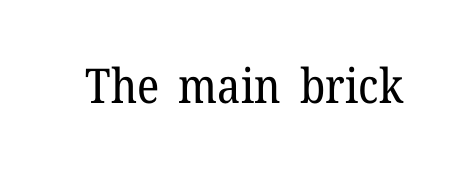
The image shows 48 px regular-weight serif type, upright; set normal letter spacing, not underlined; low stroke contrast and a medium x-height.
